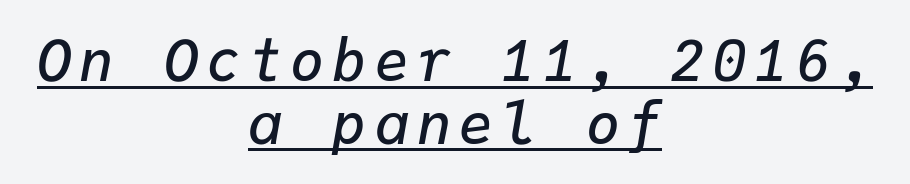
Q: Is the text bold? A: Semi-bold.
Q: Is the text italic (slanted)? A: Yes, it leans right by about 9 degrees.
Q: Is the text underlined? A: Yes.
Q: How is the paragraph aligned? A: Centered.
Q: Is the spacing between lines tight, normal or loose? A: Tight.
Q: Width (condensed, normal, or wide)? A: Normal.
Q: Stroke contrast? A: Low.
Q: x-height? A: Medium.
Q: Monospaced? A: Yes.
